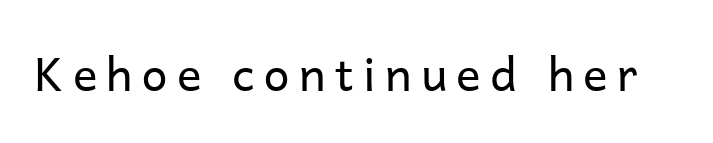
The tracking reads as deliberately expanded to a designer's eye. Just letters on the line, the space beneath them empty. Upright lettering throughout. The letters advance in unequal steps, a hallmark of proportional type. Each letter's strokes conclude bluntly, with no projecting serifs.
